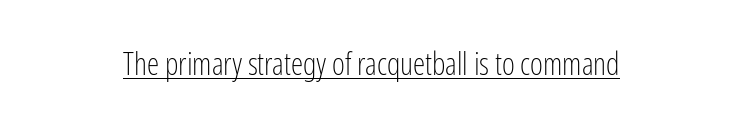
The letterforms sit shoulder to shoulder at normal distance. I'd call this a sans setting — the letters go barefoot. Every stem runs plumb, perpendicular to the baseline. Vertical stems look standard width or narrower in stroke. The glyphs are accompanied by a horizontal stroke just below them. This sample has the flowing, uneven cadence of proportional lettering.
